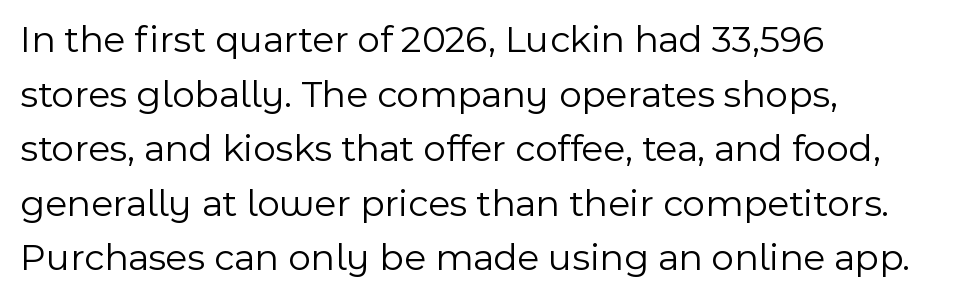
{"serif": "no", "italic": "no", "bold": "no", "weight": "light", "width": "normal", "x_height": "medium", "monospaced": "no", "underline": "no", "align": "left", "line_spacing": "normal", "line_spacing_ratio": 1.4, "letter_spacing": "normal", "letter_spacing_em": 0.0, "glyph_px": 39}
